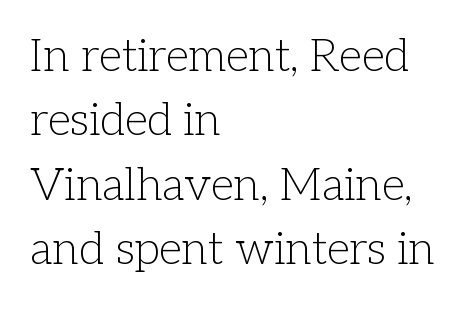
{"serif": "yes", "italic": "no", "bold": "no", "weight": "light", "width": "normal", "stroke_contrast": "low", "x_height": "medium", "monospaced": "no", "underline": "no", "align": "left", "line_spacing": "normal", "line_spacing_ratio": 1.43, "letter_spacing": "normal", "letter_spacing_em": 0.0, "glyph_px": 45}
